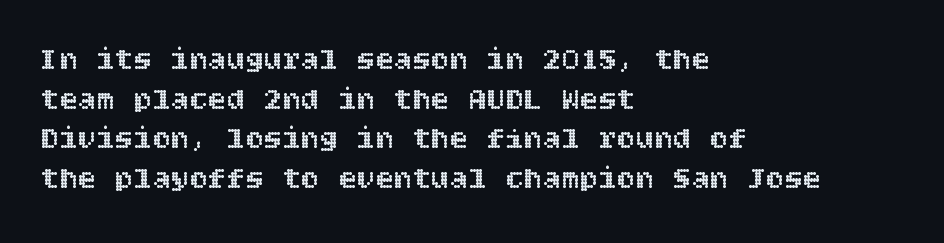
No word sits above an underline. The rendering keeps characters at their native spacing. Every character sits straight up, as roman type does. Vertically, the passage feels balanced, rows spaced as you'd expect. Short and long lines alike share a common starting point at left.
